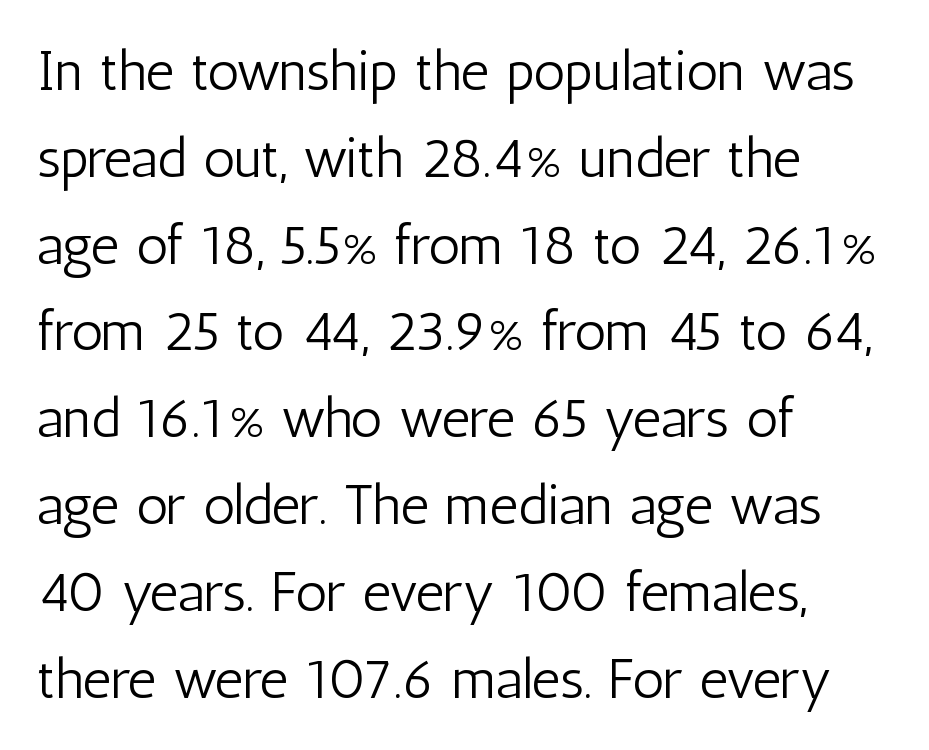
Q: Is the text bold? A: No.
Q: Is the text italic (slanted)? A: No, it is upright.
Q: Is the typeface a serif or a sans-serif typeface? A: Sans-serif.
Q: Is the text underlined? A: No.
Q: How is the paragraph aligned? A: Left-aligned.
Q: Is the spacing between letters normal or unusually wide? A: Normal.
Q: Is the spacing between lines tight, normal or loose? A: Normal.
Q: Width (condensed, normal, or wide)? A: Condensed.
Q: Stroke contrast? A: Low.
Q: x-height? A: Medium.
Q: Monospaced? A: No.
